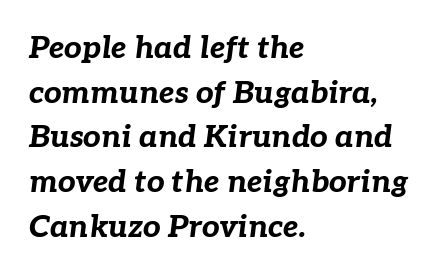
{"italic": "yes", "lean": "right", "slant_degrees": 7, "bold": "yes", "weight": "bold", "width": "normal", "stroke_contrast": "low", "x_height": "medium", "monospaced": "no", "underline": "no", "align": "left", "line_spacing": "normal", "line_spacing_ratio": 1.44, "letter_spacing": "normal", "letter_spacing_em": 0.0, "glyph_px": 31}
